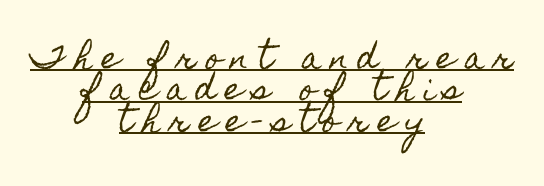
Loose tracking; the words dissolve into strings of separated letters. The lines are quadded center. In designer terms, the underline attribute is active on this setting. Tightly led — the rows are bunched.
